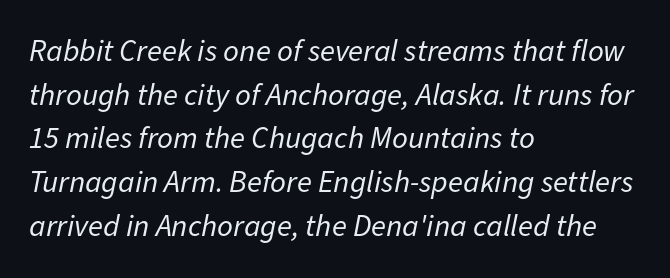
Q: Is the text bold? A: No.
Q: Is the text italic (slanted)? A: Yes, it leans right by about 11 degrees.
Q: Is the text underlined? A: No.
Q: How is the paragraph aligned? A: Left-aligned.
Q: Is the spacing between letters normal or unusually wide? A: Normal.
Q: Is the spacing between lines tight, normal or loose? A: Normal.
Q: Width (condensed, normal, or wide)? A: Normal.
Q: Stroke contrast? A: Low.
Q: x-height? A: Medium.
Q: Monospaced? A: No.
